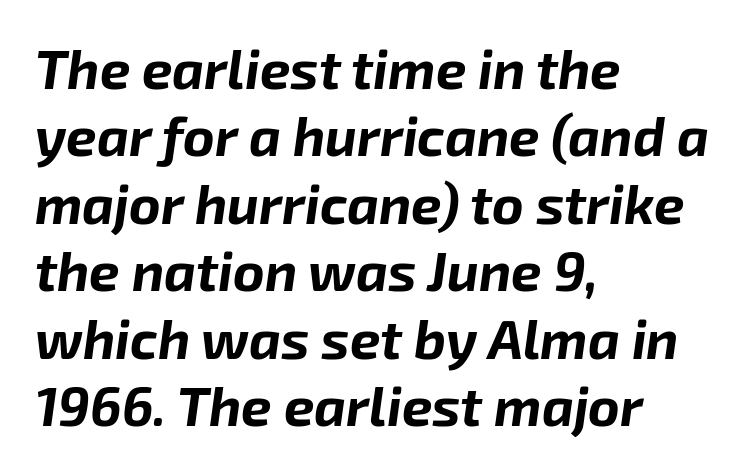
The font is running at its bold setting. Unmarked baselines from the first word to the last. Caption: multi-line text, flush left, ragged right. Students, observe: this is what conventionally led text looks like.
